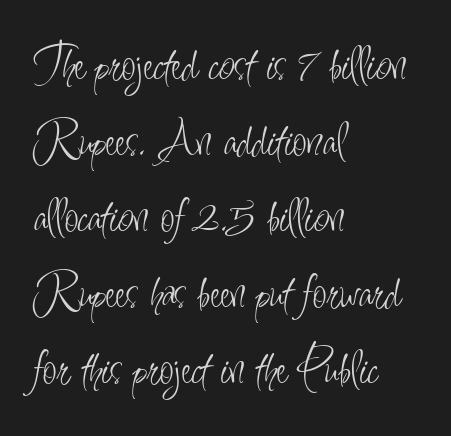
Q: Is the text bold? A: No.
Q: Is the typeface a serif or a sans-serif typeface? A: Sans-serif.
Q: Is the text underlined? A: No.
Q: How is the paragraph aligned? A: Left-aligned.
Q: Is the spacing between letters normal or unusually wide? A: Normal.
Q: Is the spacing between lines tight, normal or loose? A: Normal.
Q: Width (condensed, normal, or wide)? A: Condensed.
Q: Stroke contrast? A: Low.
Q: x-height? A: Small.
Q: Monospaced? A: No.
